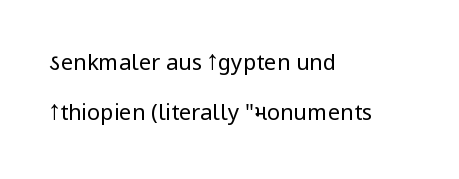
The image shows 22 px text type, upright; set left-aligned, loose line spacing (2.26x), normal letter spacing, not underlined.
